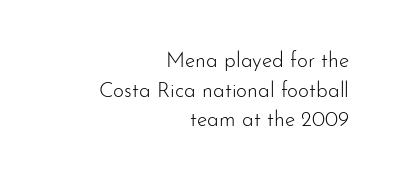
Q: Is the text bold? A: No.
Q: Is the text italic (slanted)? A: No, it is upright.
Q: Is the text underlined? A: No.
Q: How is the paragraph aligned? A: Right-aligned.
Q: Is the spacing between letters normal or unusually wide? A: Normal.
Q: Is the spacing between lines tight, normal or loose? A: Normal.
